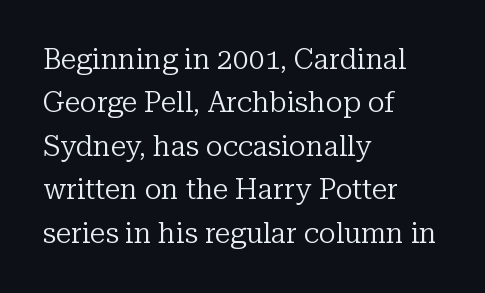
Q: Is the text bold? A: No.
Q: Is the text italic (slanted)? A: No, it is upright.
Q: Is the typeface a serif or a sans-serif typeface? A: Serif.
Q: Is the text underlined? A: No.
Q: How is the paragraph aligned? A: Left-aligned.
Q: Is the spacing between letters normal or unusually wide? A: Normal.
Q: Is the spacing between lines tight, normal or loose? A: Normal.
Q: Width (condensed, normal, or wide)? A: Normal.
Q: Stroke contrast? A: Low.
Q: x-height? A: Medium.
Q: Monospaced? A: No.
